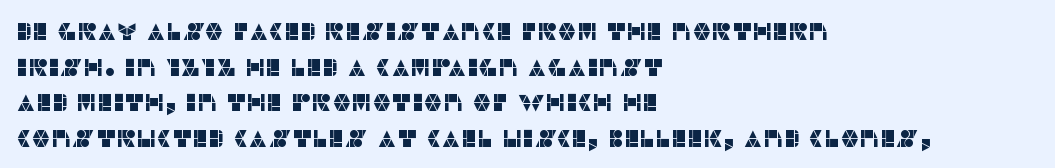
The image shows 24 px text type, upright; set left-aligned, normal line spacing (1.48x), normal letter spacing, not underlined.
